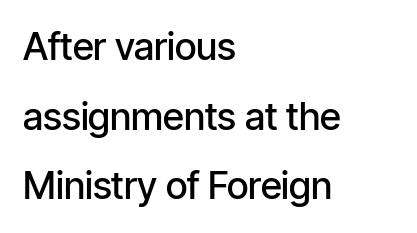
Q: Is the text bold? A: Semi-bold.
Q: Is the text italic (slanted)? A: No, it is upright.
Q: Is the typeface a serif or a sans-serif typeface? A: Sans-serif.
Q: Is the text underlined? A: No.
Q: How is the paragraph aligned? A: Left-aligned.
Q: Is the spacing between letters normal or unusually wide? A: Normal.
Q: Width (condensed, normal, or wide)? A: Condensed.
Q: Stroke contrast? A: Low.
Q: x-height? A: Medium.
Q: Monospaced? A: No.
